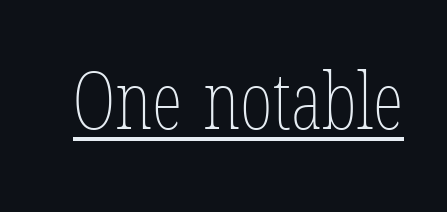
Q: Is the text bold? A: No.
Q: Is the text underlined? A: Yes.
Q: Is the spacing between letters normal or unusually wide? A: Normal.
Q: Width (condensed, normal, or wide)? A: Condensed.
Q: Stroke contrast? A: Low.
Q: x-height? A: Medium.
Q: Monospaced? A: No.
